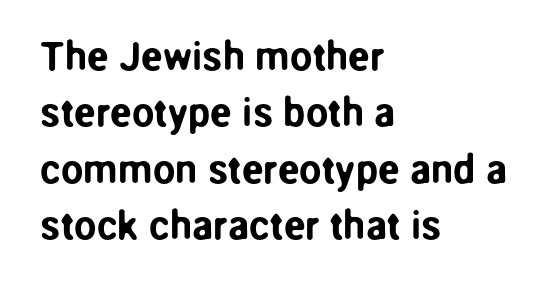
Q: Is the text italic (slanted)? A: No, it is upright.
Q: Is the typeface a serif or a sans-serif typeface? A: Sans-serif.
Q: Is the text underlined? A: No.
Q: How is the paragraph aligned? A: Left-aligned.
Q: Is the spacing between letters normal or unusually wide? A: Normal.
Q: Is the spacing between lines tight, normal or loose? A: Normal.
Q: Width (condensed, normal, or wide)? A: Normal.
Q: Stroke contrast? A: Low.
Q: x-height? A: Medium.
Q: Monospaced? A: No.
